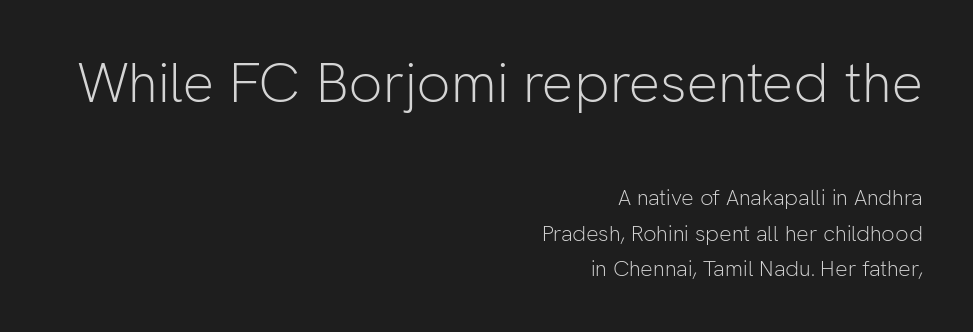
The image shows 56 px light sans-serif type, upright; set right-aligned, normal line spacing (1.6x), normal letter spacing, not underlined; the first (top) block is 2.55x larger; low stroke contrast and a medium x-height.
